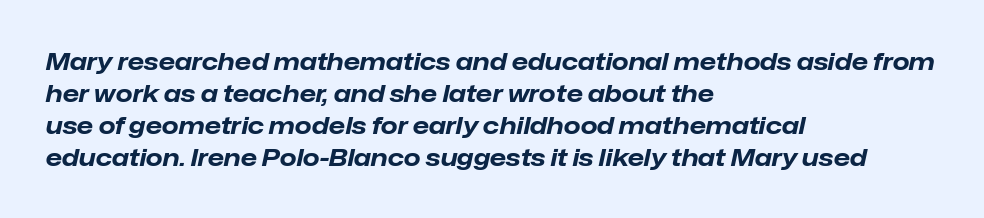
Q: Is the text bold? A: Yes.
Q: Is the text italic (slanted)? A: Yes, it leans right by about 12 degrees.
Q: Is the text underlined? A: No.
Q: How is the paragraph aligned? A: Left-aligned.
Q: Is the spacing between letters normal or unusually wide? A: Normal.
Q: Is the spacing between lines tight, normal or loose? A: Normal.
